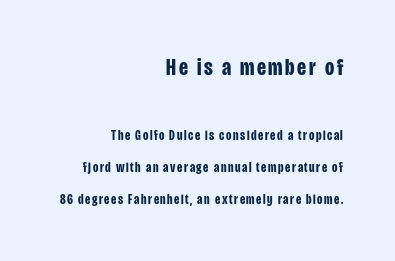
This rendering uses right alignment, leaving the left contour irregular. Weight check: bold — yes, fully. Whoever set this made the first block the dominant, larger element. The area under the type is left untouched.
